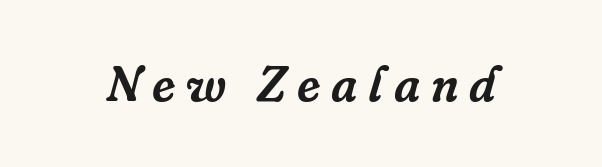
The image shows 49 px serif type, italic (leaning right); set unusually wide letter spacing (+0.22 em), not underlined; low stroke contrast and a medium x-height.
